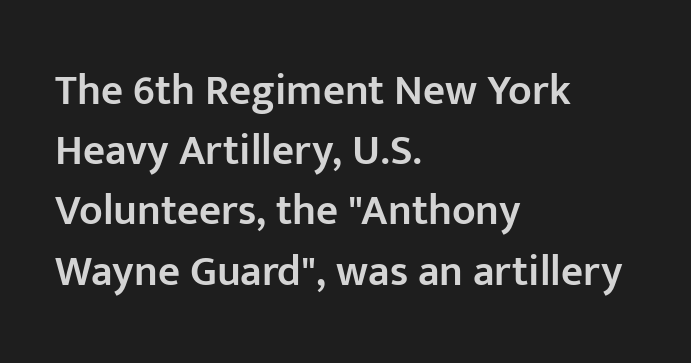
Note the varied advance widths — an 'i' is clearly narrower than an 'm'. This is the regular roman posture of the typeface. What stands out about the letter spacing? Nothing — it is the standard amount. A clean baseline with only descenders dipping below it.
